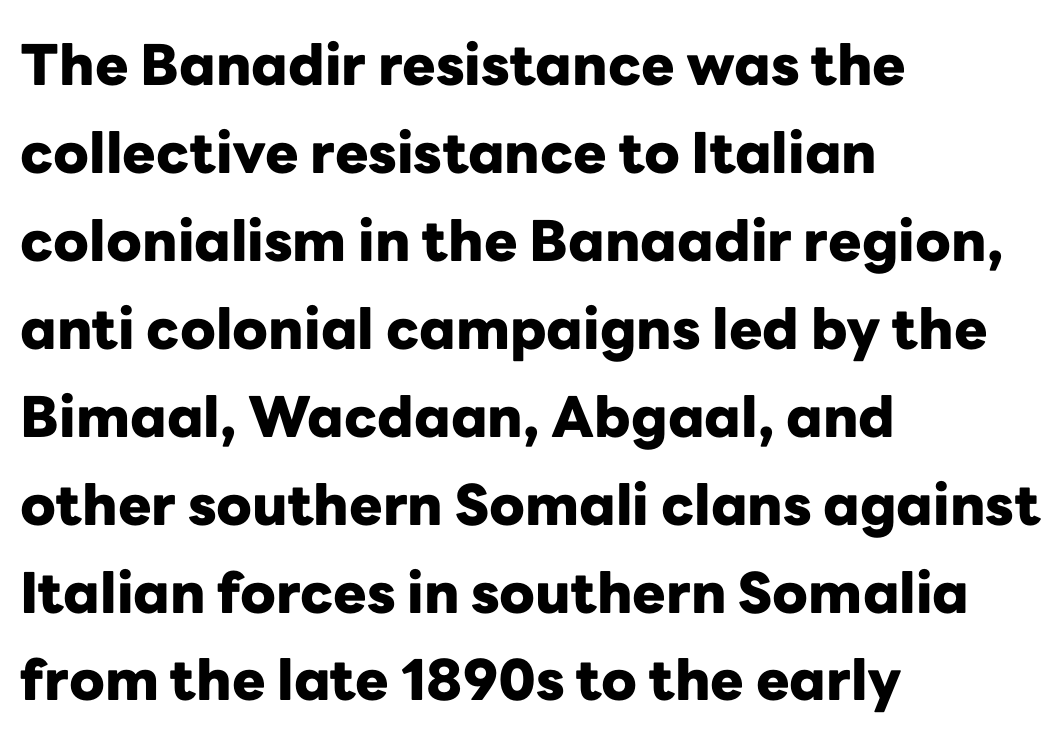
The baseline area is clear. Character widths vary here, with narrow letters taking less room than wide ones. Line starts are locked; line ends wander. I'd call this a sans setting — the letters go barefoot. The leading is moderate, giving the passage an even texture. Caption: bold face, heavy strokes.
